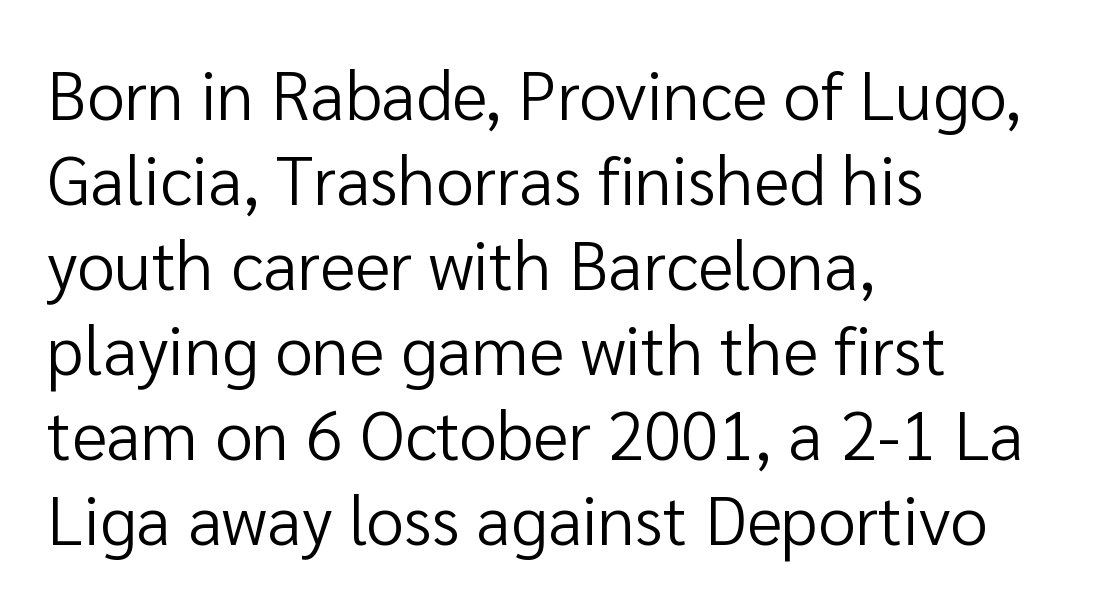
There is no visible air inserted between adjacent glyphs. The passage is arranged the way most books set body copy — flush left. The letters advance in unequal steps, a hallmark of proportional type. The type family on display is of the sans-serif kind. Type without underlining. Compared with typical paragraphs, the rows here are spaced about the same.
